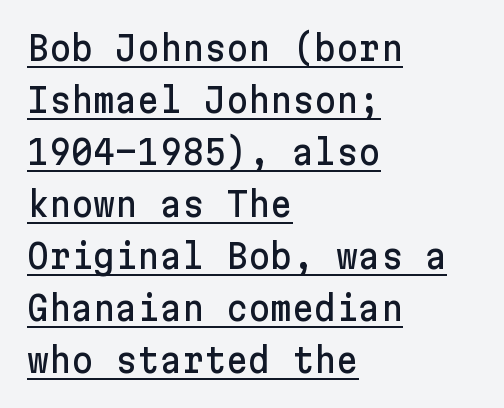
Q: Is the text italic (slanted)? A: No, it is upright.
Q: Is the typeface a serif or a sans-serif typeface? A: Sans-serif.
Q: Is the text underlined? A: Yes.
Q: How is the paragraph aligned? A: Left-aligned.
Q: Is the spacing between letters normal or unusually wide? A: Normal.
Q: Is the spacing between lines tight, normal or loose? A: Normal.
Q: Width (condensed, normal, or wide)? A: Normal.
Q: Stroke contrast? A: Low.
Q: x-height? A: Medium.
